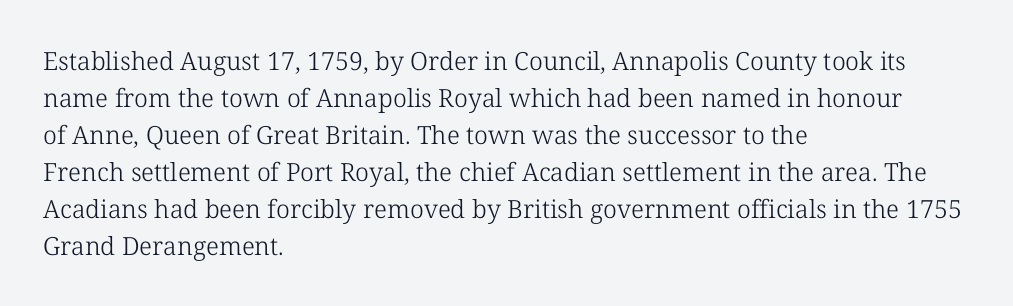
{"italic": "no", "bold": "no", "underline": "no", "align": "left", "line_spacing": "normal", "line_spacing_ratio": 1.48, "letter_spacing": "normal", "letter_spacing_em": 0.0, "glyph_px": 25}
